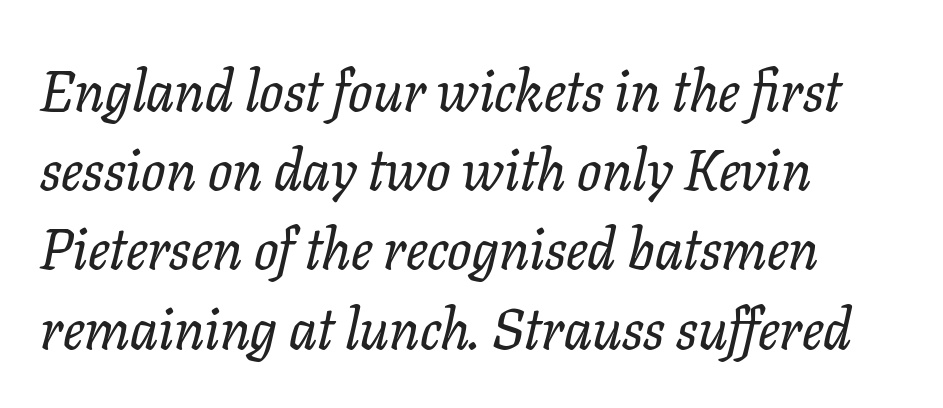
Q: Is the text italic (slanted)? A: Yes, it leans right by about 11 degrees.
Q: Is the typeface a serif or a sans-serif typeface? A: Serif.
Q: Is the text underlined? A: No.
Q: How is the paragraph aligned? A: Left-aligned.
Q: Is the spacing between letters normal or unusually wide? A: Normal.
Q: Is the spacing between lines tight, normal or loose? A: Normal.
Q: Width (condensed, normal, or wide)? A: Normal.
Q: Stroke contrast? A: Low.
Q: x-height? A: Medium.
Q: Monospaced? A: No.
